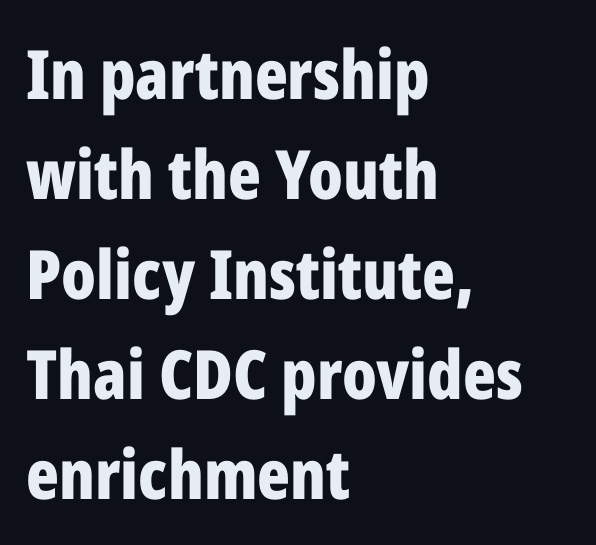
The glyphs in this specimen are sans serif. The gap between lines stays unmarked. One glance says typical: line gaps are just what's usual. These lines are set flush left with a ragged right edge.
